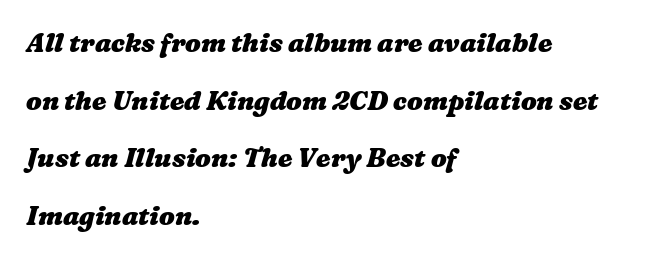
Q: Is the text bold? A: Yes.
Q: Is the text underlined? A: No.
Q: How is the paragraph aligned? A: Left-aligned.
Q: Is the spacing between letters normal or unusually wide? A: Normal.
Q: Is the spacing between lines tight, normal or loose? A: Loose.
